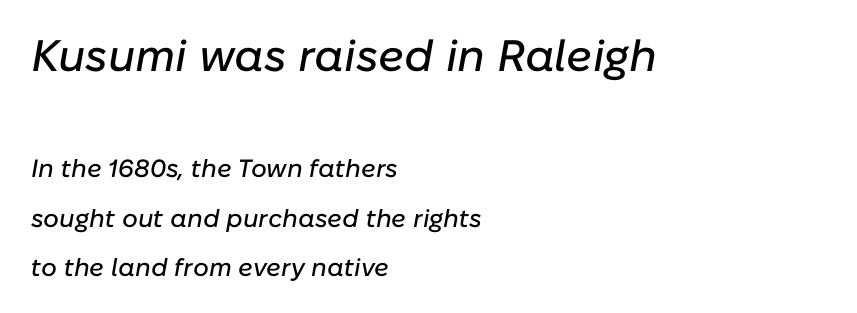
Q: Is the text italic (slanted)? A: Yes, it leans right by about 10 degrees.
Q: Is the text underlined? A: No.
Q: How is the paragraph aligned? A: Left-aligned.
Q: Is the spacing between letters normal or unusually wide? A: Normal.
Q: Is the spacing between lines tight, normal or loose? A: Loose.
Q: Which block of text is set in a larger size, the first (top) or the second (bottom)? A: The first (top) one.
Q: Width (condensed, normal, or wide)? A: Normal.
Q: Stroke contrast? A: Low.
Q: x-height? A: Medium.
Q: Monospaced? A: No.
